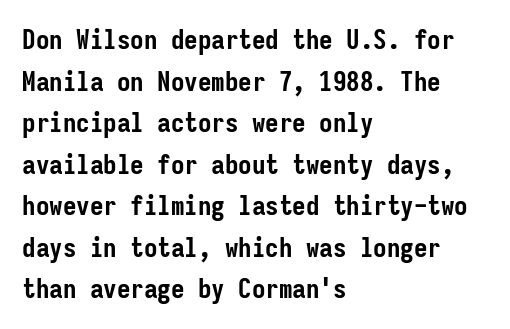
{"italic": "no", "bold": "yes", "underline": "no", "align": "left", "line_spacing": "normal", "line_spacing_ratio": 1.54, "letter_spacing": "normal", "letter_spacing_em": 0.0, "glyph_px": 27}
